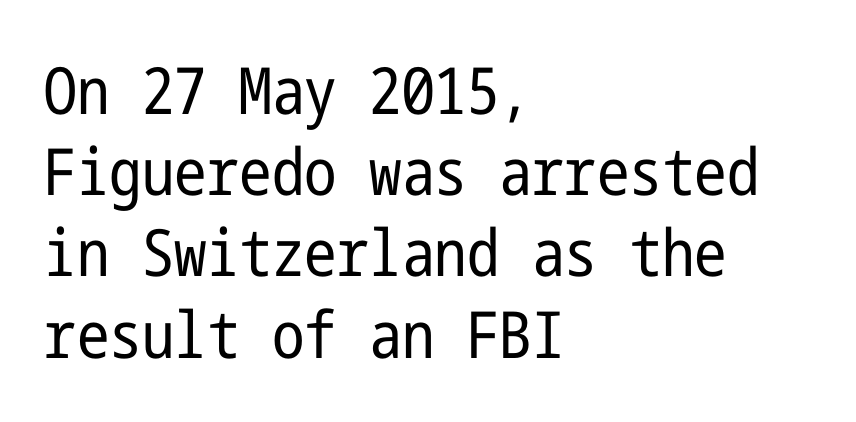
{"serif": "no", "italic": "no", "bold": "no", "weight": "regular", "width": "condensed", "stroke_contrast": "low", "x_height": "medium", "underline": "no", "align": "left", "line_spacing": "normal", "line_spacing_ratio": 1.25, "letter_spacing": "normal", "letter_spacing_em": 0.0, "glyph_px": 65}
